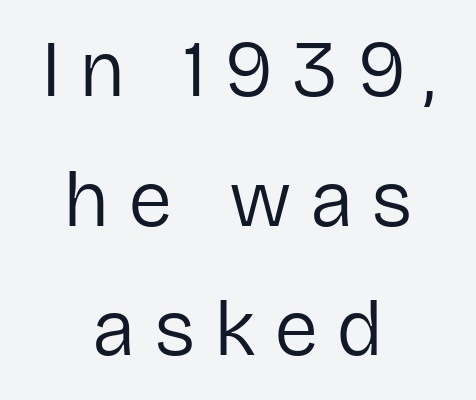
Rows of type keep a routine distance in the vertical direction. Note the varied advance widths — an 'i' is clearly narrower than an 'm'. Typographically, this falls in the sans-serif category. Vertical stems look standard width or narrower in stroke. This rendering widens character spacing well past its baseline value.
